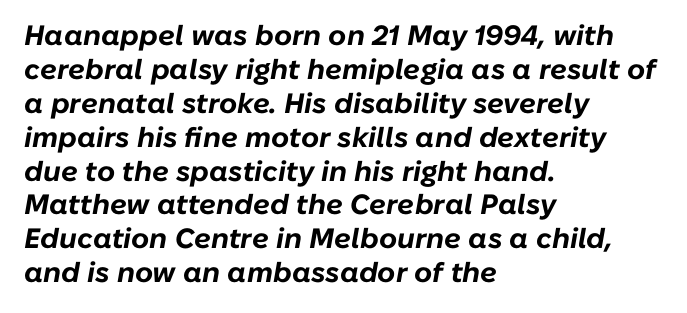
{"italic": "yes", "lean": "right", "slant_degrees": 10, "bold": "yes", "weight": "bold", "width": "normal", "stroke_contrast": "low", "x_height": "medium", "monospaced": "no", "underline": "no", "align": "left", "line_spacing_ratio": 1.21, "letter_spacing": "normal", "letter_spacing_em": 0.0, "glyph_px": 28}
